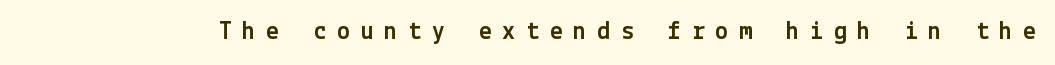
{"italic": "no", "underline": "no", "letter_spacing": "wide", "letter_spacing_em": 0.41, "glyph_px": 26}
